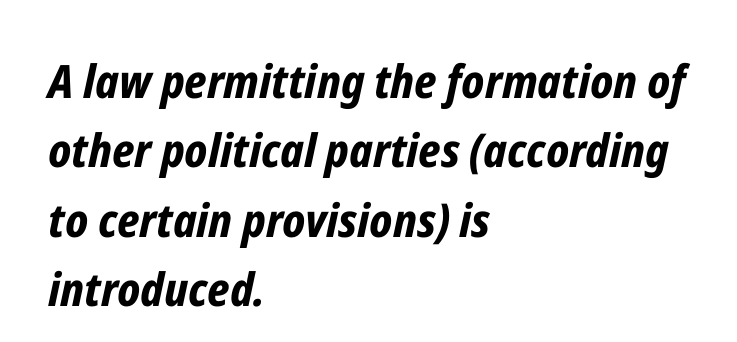
The image shows 46 px bold, condensed type, italic (leaning right); set left-aligned, normal line spacing (1.51x), normal letter spacing, not underlined; low stroke contrast and a medium x-height.
